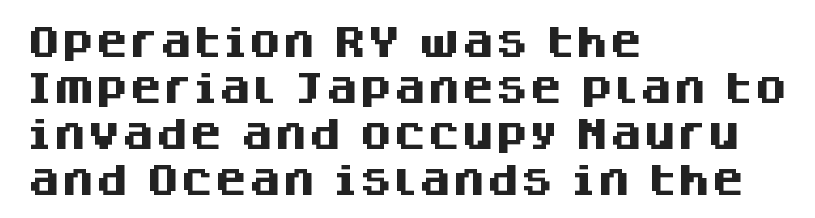
The image shows 34 px heavy sans-serif type, upright; set left-aligned, normal line spacing (1.35x), normal letter spacing, not underlined; medium stroke contrast and a large x-height.
